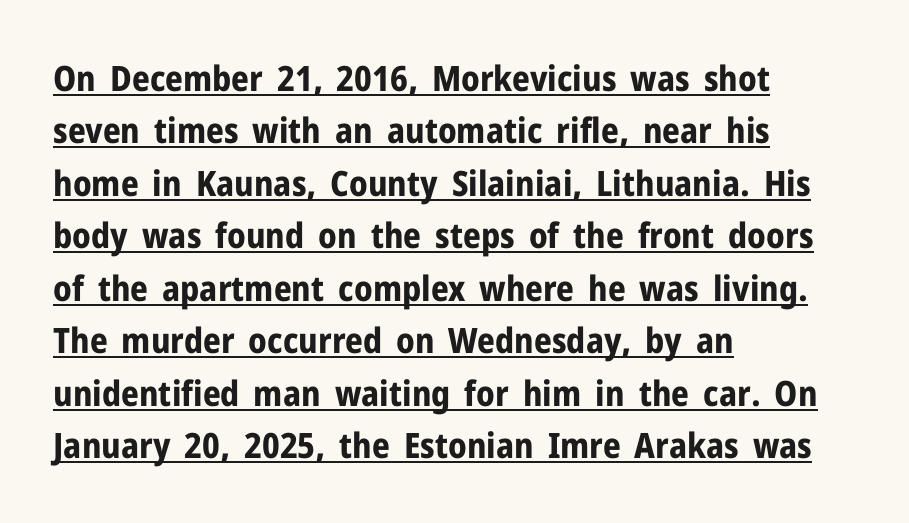
Q: Is the text bold? A: Yes.
Q: Is the text italic (slanted)? A: No, it is upright.
Q: Is the typeface a serif or a sans-serif typeface? A: Sans-serif.
Q: Is the text underlined? A: Yes.
Q: How is the paragraph aligned? A: Left-aligned.
Q: Is the spacing between letters normal or unusually wide? A: Normal.
Q: Is the spacing between lines tight, normal or loose? A: Normal.
Q: Width (condensed, normal, or wide)? A: Normal.
Q: Stroke contrast? A: Low.
Q: x-height? A: Medium.
Q: Monospaced? A: No.
